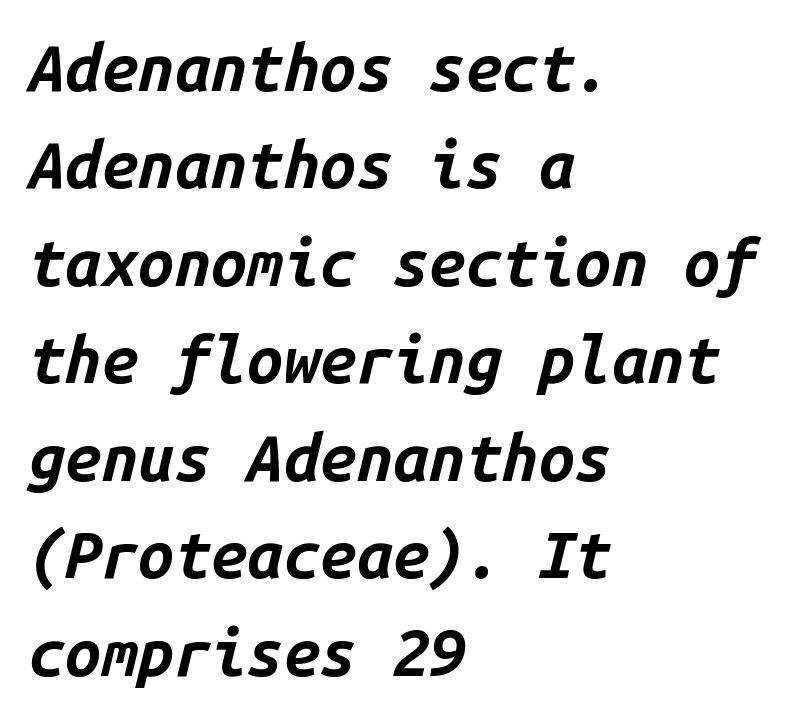
Spacing between characters is what you'd get straight out of the box. When letters slant like this, we call the style italic. Lines of text with bare space underneath. Leading: standard. In terms of weight, the rendering is a true, heavy bold. The paragraph has a hard left edge and a soft right edge.
